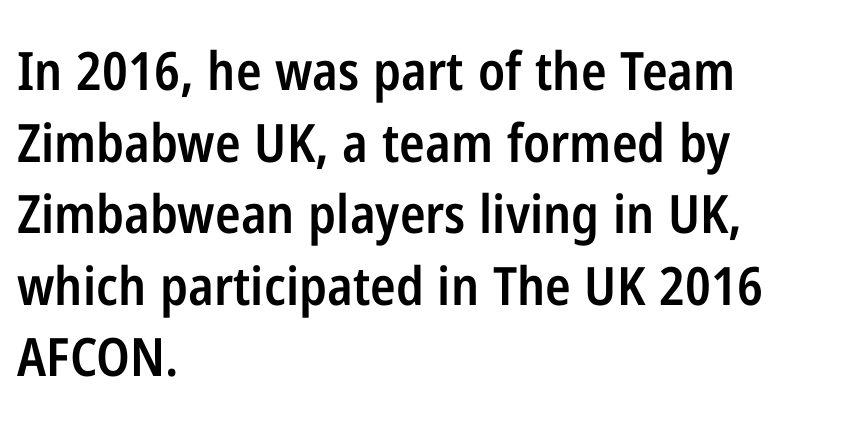
{"serif": "no", "italic": "no", "bold": "semi", "weight": "semibold", "width": "condensed", "stroke_contrast": "low", "x_height": "medium", "monospaced": "no", "underline": "no", "align": "left", "line_spacing": "normal", "line_spacing_ratio": 1.35, "letter_spacing": "normal", "letter_spacing_em": 0.0, "glyph_px": 53}
